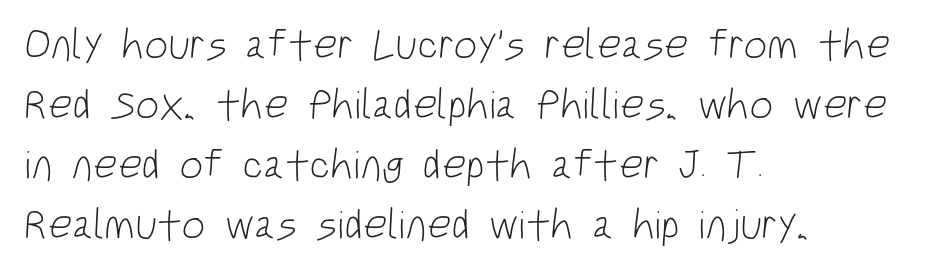
{"serif": "no", "bold": "no", "weight": "light", "width": "condensed", "stroke_contrast": "low", "x_height": "large", "monospaced": "no", "underline": "no", "align": "left", "line_spacing": "normal", "line_spacing_ratio": 1.43, "letter_spacing": "normal", "letter_spacing_em": 0.0, "glyph_px": 42}
